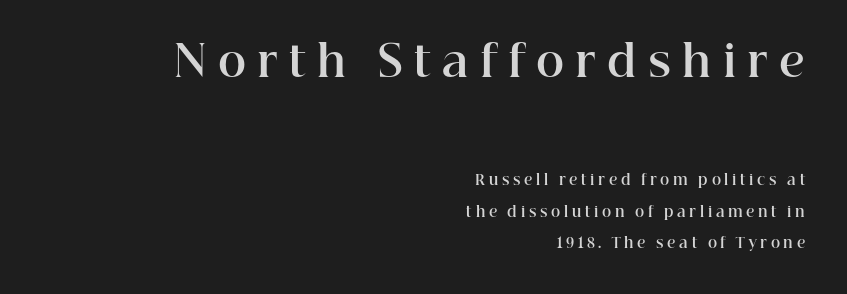
{"serif": "yes", "italic": "no", "bold": "yes", "weight": "bold", "width": "normal", "stroke_contrast": "high", "x_height": "medium", "monospaced": "no", "underline": "no", "align": "right", "line_spacing": "loose", "line_spacing_ratio": 2.25, "letter_spacing": "wide", "letter_spacing_em": 0.26, "larger_block": "first", "size_ratio": 3.07, "glyph_px": 43}
